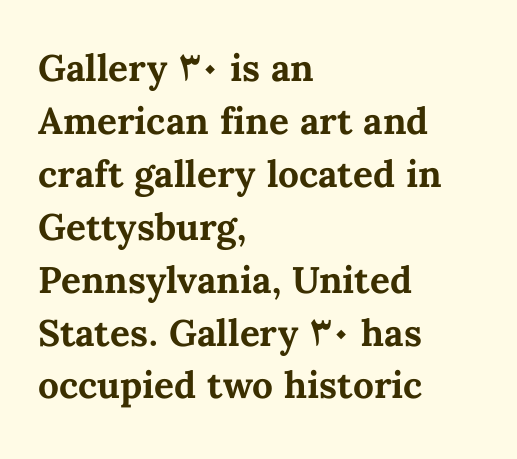
Caption: bold face, heavy strokes. In terms of posture, this sample is upright. In CSS terms this would be text-align: left. Does the leading feel generous? No, just average. Do the characters align in a grid? No, the font is proportional. Honestly, the letter spacing is just normal — you wouldn't notice it.
